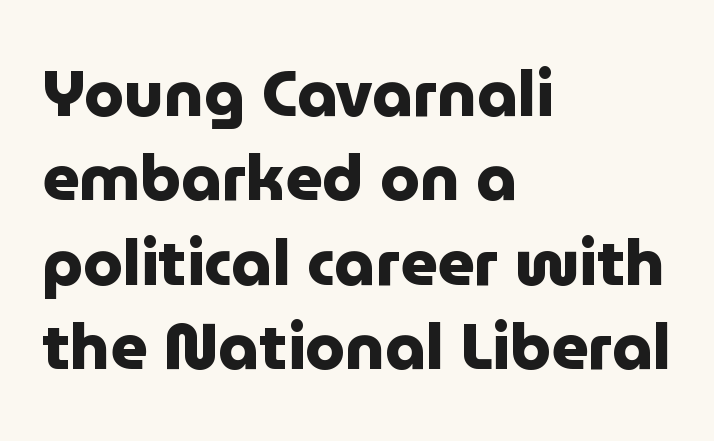
{"serif": "no", "italic": "no", "bold": "yes", "weight": "heavy", "width": "normal", "stroke_contrast": "low", "x_height": "medium", "monospaced": "no", "underline": "no", "align": "left", "line_spacing": "normal", "line_spacing_ratio": 1.32, "letter_spacing": "normal", "letter_spacing_em": 0.0, "glyph_px": 64}
